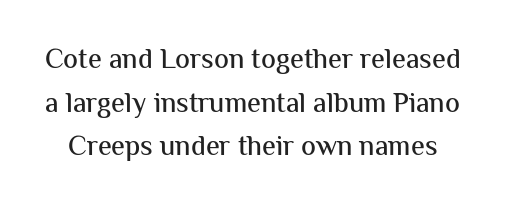
The lines sit at an ordinary, default distance from one another. This is sans-serif lettering, the kind often seen on screens and signage. Rendered with straight, roman letterforms. Inter-character spacing is left at the font's built-in metrics.
